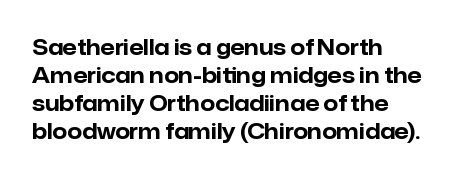
Q: Is the text bold? A: Yes.
Q: Is the text italic (slanted)? A: No, it is upright.
Q: Is the text underlined? A: No.
Q: How is the paragraph aligned? A: Left-aligned.
Q: Is the spacing between letters normal or unusually wide? A: Normal.
Q: Is the spacing between lines tight, normal or loose? A: Normal.
